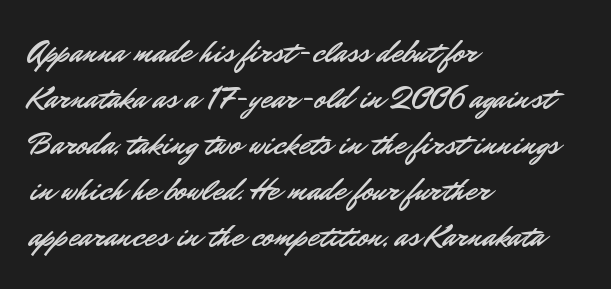
Letterform terminals end flat and unadorned throughout the passage. Each word holds together tightly as a unit, with standard inter-letter gaps. Character widths vary here, with narrow letters taking less room than wide ones. Successive baselines arrive at the customary interval. Lines of text with bare space underneath.
